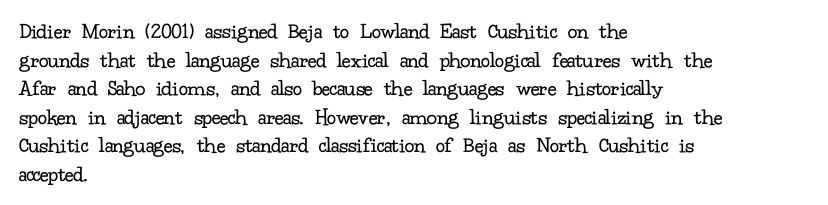
Beneath every word, the page is bare. On a weight scale, this lands at 450 or below. Look at the tracking — it's just the regular setting, nothing added. The typesetter chose a ragged-right arrangement here. Upright lettering throughout.
